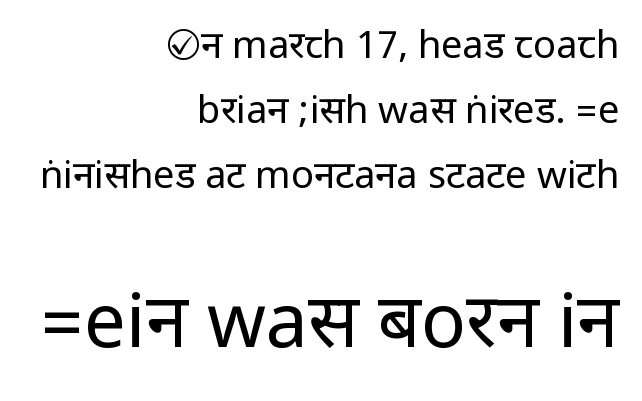
This is not heavy type; no bold has been used. Are there feet on the stems? There aren't — it's a sans. Top chunk: small. Bottom chunk: large. Every stem runs plumb, perpendicular to the baseline.
